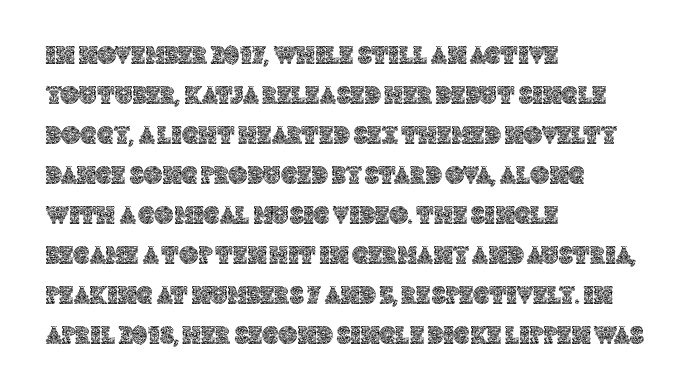
The image shows 26 px text type, upright; set left-aligned, normal line spacing (1.54x), normal letter spacing, not underlined.
